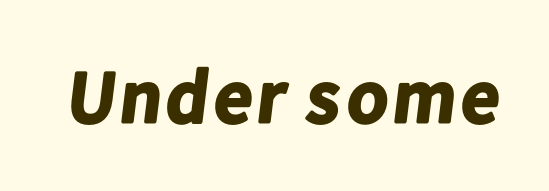
These lines carry a lot of weight — the face is fully bold. This is sans-serif lettering, the kind often seen on screens and signage. Spacing verdict: proportional, widths tailored to each character. Beneath every word, the page is bare. The line texture is even and compact thanks to regular tracking.
